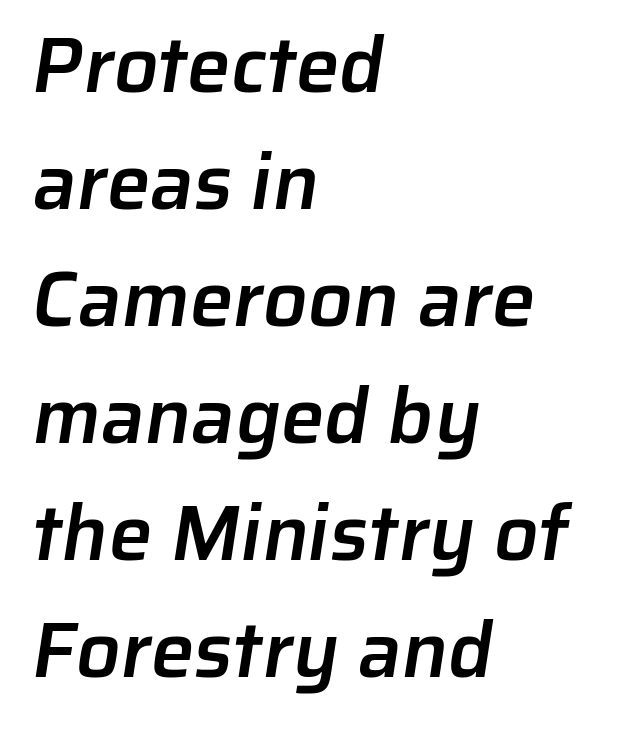
Q: Is the text bold? A: Semi-bold.
Q: Is the typeface a serif or a sans-serif typeface? A: Sans-serif.
Q: Is the text underlined? A: No.
Q: How is the paragraph aligned? A: Left-aligned.
Q: Is the spacing between letters normal or unusually wide? A: Normal.
Q: Is the spacing between lines tight, normal or loose? A: Normal.
Q: Width (condensed, normal, or wide)? A: Normal.
Q: Stroke contrast? A: Low.
Q: x-height? A: Medium.
Q: Monospaced? A: No.
